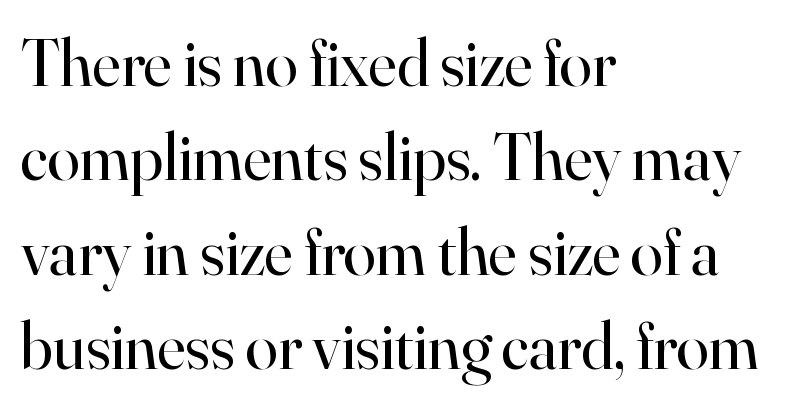
{"serif": "yes", "italic": "no", "bold": "no", "weight": "regular", "width": "normal", "stroke_contrast": "high", "x_height": "small", "monospaced": "no", "underline": "no", "align": "left", "line_spacing": "normal", "line_spacing_ratio": 1.43, "letter_spacing": "normal", "letter_spacing_em": 0.0, "glyph_px": 66}
